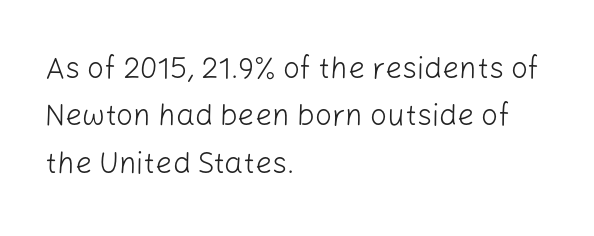
{"serif": "no", "italic": "no", "bold": "no", "weight": "light", "width": "normal", "stroke_contrast": "low", "x_height": "medium", "monospaced": "no", "underline": "no", "align": "left", "line_spacing": "normal", "line_spacing_ratio": 1.58, "letter_spacing": "normal", "letter_spacing_em": 0.0, "glyph_px": 30}
